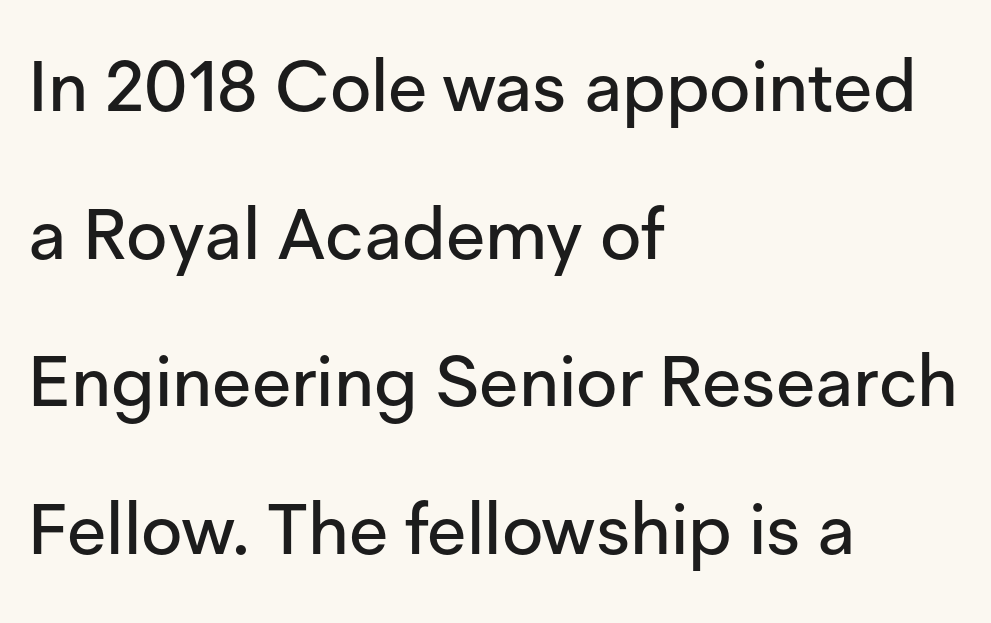
Left-aligned paragraph, ragged on the right. Vertical spacing — loose. This sample uses a sans-serif face. Each letter keeps its own natural width here, so spacing adapts to shape.
